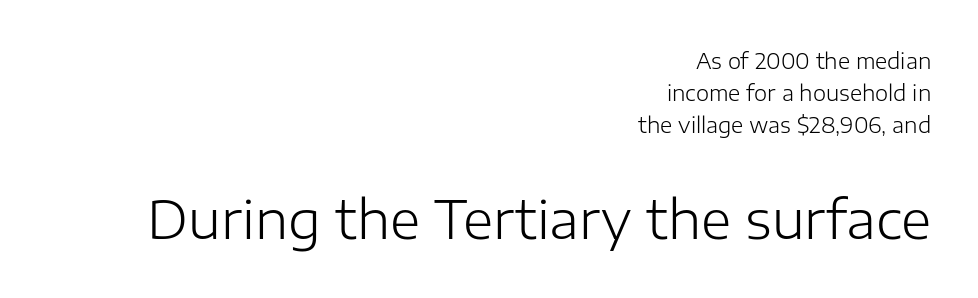
Q: Is the text bold? A: No.
Q: Is the text italic (slanted)? A: No, it is upright.
Q: Is the typeface a serif or a sans-serif typeface? A: Sans-serif.
Q: Is the text underlined? A: No.
Q: How is the paragraph aligned? A: Right-aligned.
Q: Is the spacing between letters normal or unusually wide? A: Normal.
Q: Is the spacing between lines tight, normal or loose? A: Normal.
Q: Which block of text is set in a larger size, the first (top) or the second (bottom)? A: The second (bottom) one.
Q: Width (condensed, normal, or wide)? A: Normal.
Q: Stroke contrast? A: Low.
Q: x-height? A: Medium.
Q: Monospaced? A: No.
